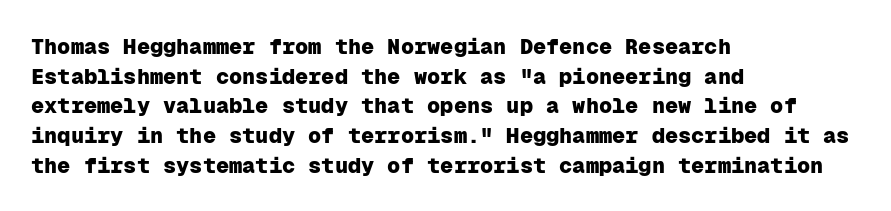
{"italic": "no", "bold": "yes", "underline": "no", "align": "left", "line_spacing": "normal", "line_spacing_ratio": 1.35, "letter_spacing": "normal", "letter_spacing_em": 0.0, "glyph_px": 22}
